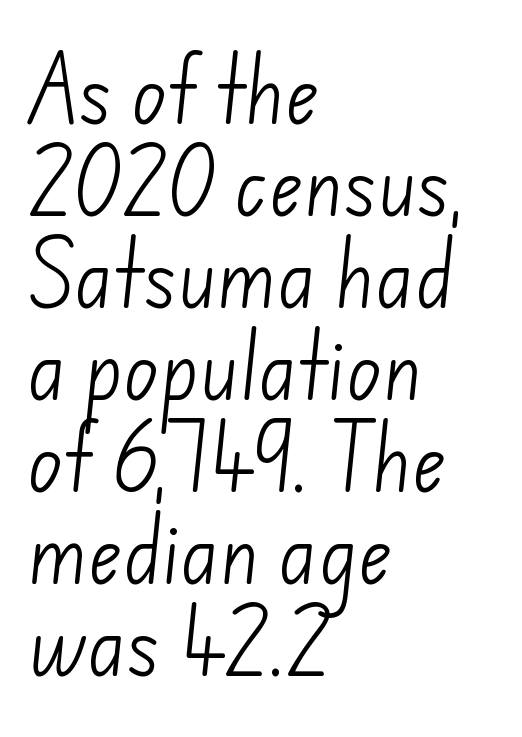
Q: Is the text bold? A: No.
Q: Is the typeface a serif or a sans-serif typeface? A: Sans-serif.
Q: Is the text underlined? A: No.
Q: How is the paragraph aligned? A: Left-aligned.
Q: Is the spacing between letters normal or unusually wide? A: Normal.
Q: Is the spacing between lines tight, normal or loose? A: Normal.
Q: Width (condensed, normal, or wide)? A: Normal.
Q: Stroke contrast? A: Low.
Q: x-height? A: Small.
Q: Monospaced? A: No.
